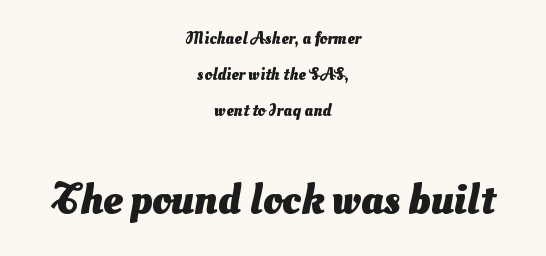
Q: Is the text bold? A: Yes.
Q: Is the typeface a serif or a sans-serif typeface? A: Sans-serif.
Q: Is the text underlined? A: No.
Q: How is the paragraph aligned? A: Centered.
Q: Is the spacing between letters normal or unusually wide? A: Normal.
Q: Is the spacing between lines tight, normal or loose? A: Loose.
Q: Which block of text is set in a larger size, the first (top) or the second (bottom)? A: The second (bottom) one.
Q: Width (condensed, normal, or wide)? A: Normal.
Q: Stroke contrast? A: Medium.
Q: x-height? A: Small.
Q: Monospaced? A: No.
